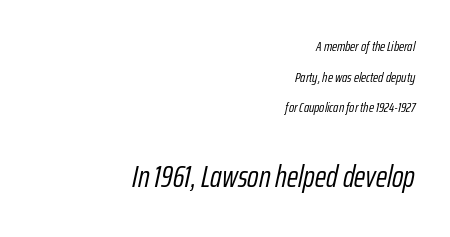
Q: Is the text bold? A: No.
Q: Is the text italic (slanted)? A: Yes, it leans right by about 12 degrees.
Q: Is the text underlined? A: No.
Q: How is the paragraph aligned? A: Right-aligned.
Q: Is the spacing between letters normal or unusually wide? A: Normal.
Q: Is the spacing between lines tight, normal or loose? A: Loose.
Q: Which block of text is set in a larger size, the first (top) or the second (bottom)? A: The second (bottom) one.
Q: Width (condensed, normal, or wide)? A: Condensed.
Q: Stroke contrast? A: Low.
Q: x-height? A: Medium.
Q: Monospaced? A: No.
